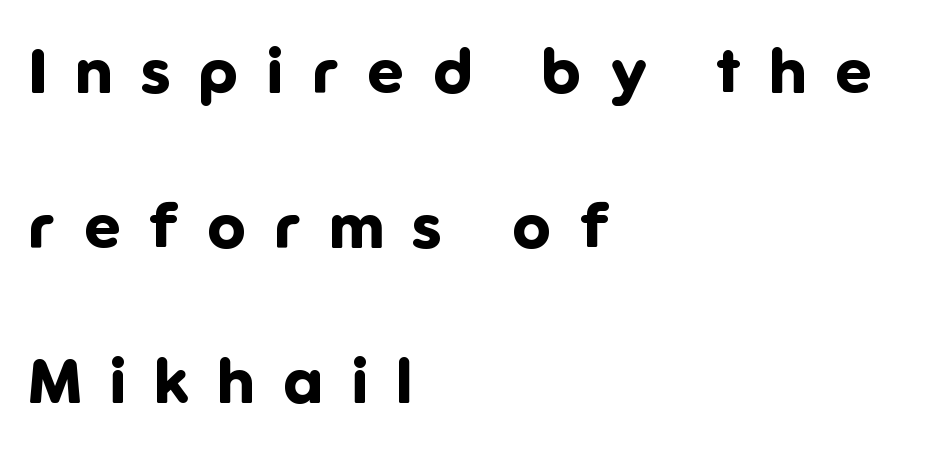
{"serif": "no", "italic": "no", "bold": "yes", "weight": "bold", "width": "normal", "stroke_contrast": "low", "x_height": "medium", "monospaced": "no", "underline": "no", "align": "left", "line_spacing": "loose", "line_spacing_ratio": 2.42, "letter_spacing": "wide", "letter_spacing_em": 0.45, "glyph_px": 64}
